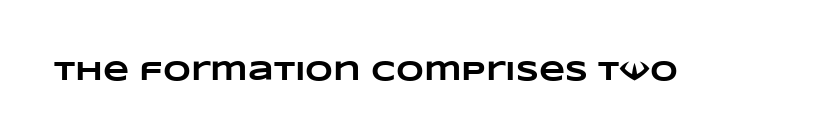
Q: Is the text bold? A: Yes.
Q: Is the text underlined? A: No.
Q: Is the spacing between letters normal or unusually wide? A: Normal.
